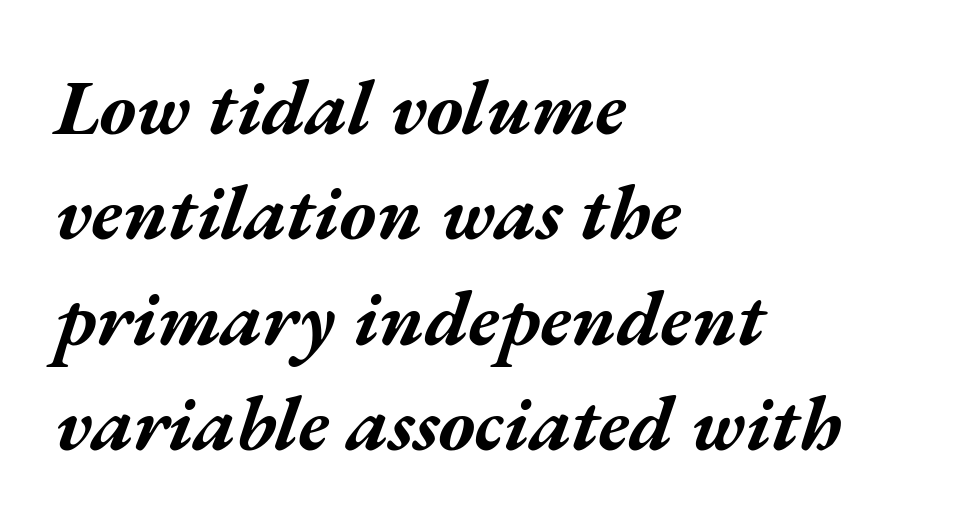
The image shows 78 px bold, wide type, italic (leaning right); set left-aligned, normal line spacing (1.35x), normal letter spacing, not underlined; medium stroke contrast and a medium x-height.
